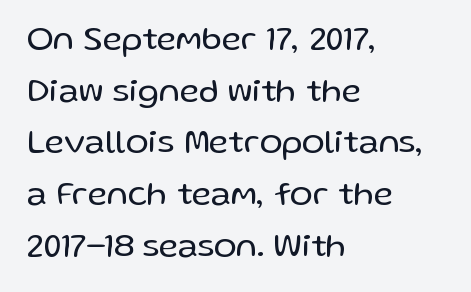
The typesetting does not lean heavy: it is not bold. Teacher's note: observe the even left margin — that is flush-left alignment. Posture: upright roman. Varying glyph widths throughout — classic text-font behaviour.
